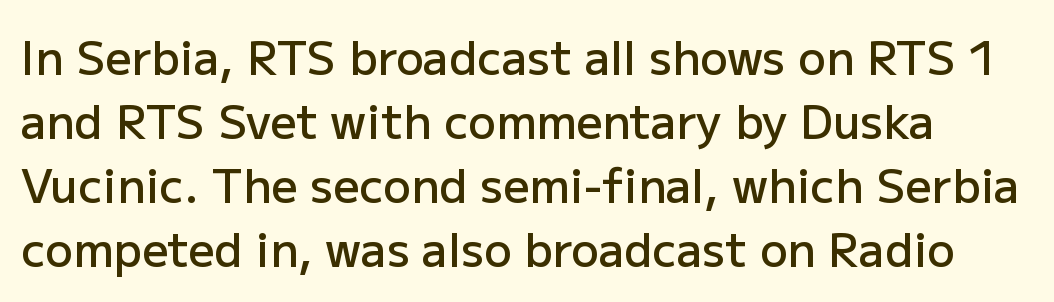
Q: Is the text bold? A: Semi-bold.
Q: Is the text italic (slanted)? A: No, it is upright.
Q: Is the typeface a serif or a sans-serif typeface? A: Sans-serif.
Q: Is the text underlined? A: No.
Q: Is the spacing between letters normal or unusually wide? A: Normal.
Q: Is the spacing between lines tight, normal or loose? A: Normal.
Q: Width (condensed, normal, or wide)? A: Normal.
Q: Stroke contrast? A: Low.
Q: x-height? A: Medium.
Q: Monospaced? A: No.
